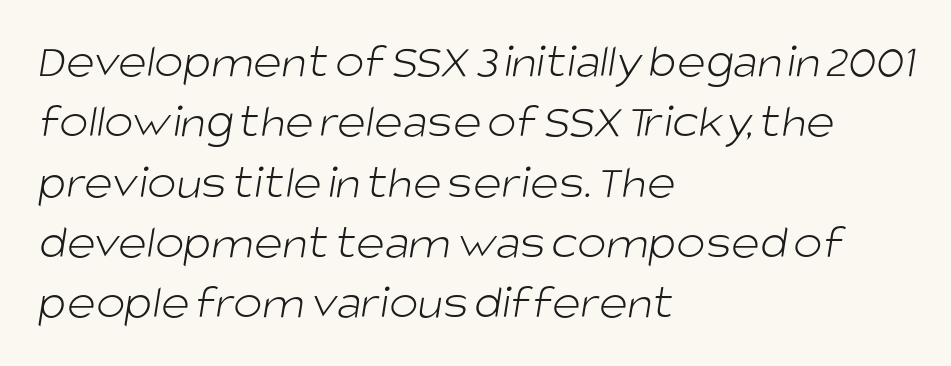
Q: Is the text bold? A: No.
Q: Is the typeface a serif or a sans-serif typeface? A: Sans-serif.
Q: Is the text underlined? A: No.
Q: How is the paragraph aligned? A: Left-aligned.
Q: Is the spacing between letters normal or unusually wide? A: Normal.
Q: Width (condensed, normal, or wide)? A: Normal.
Q: Stroke contrast? A: Low.
Q: x-height? A: Large.
Q: Monospaced? A: No.
